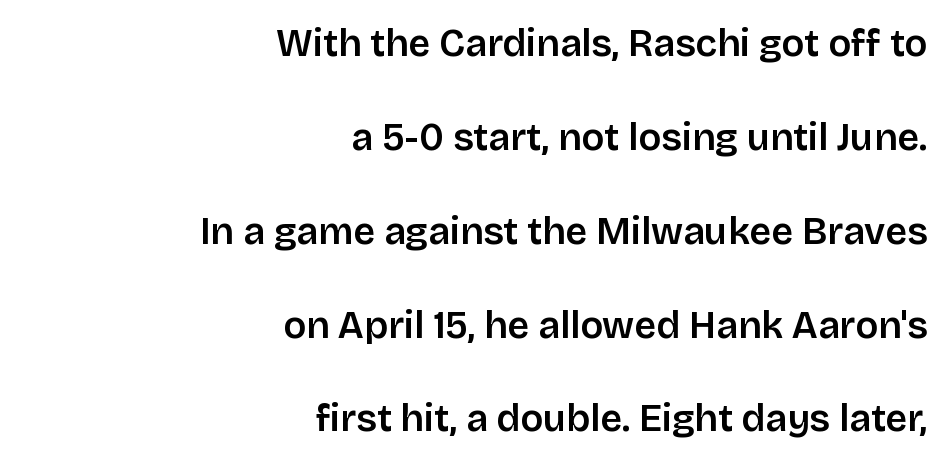
{"serif": "no", "italic": "no", "width": "normal", "stroke_contrast": "low", "x_height": "large", "monospaced": "no", "underline": "no", "align": "right", "line_spacing": "loose", "line_spacing_ratio": 2.47, "letter_spacing": "normal", "letter_spacing_em": 0.0, "glyph_px": 38}
